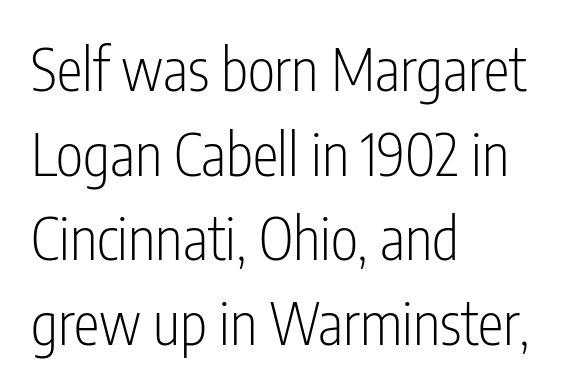
{"serif": "no", "italic": "no", "bold": "no", "weight": "light", "width": "condensed", "stroke_contrast": "low", "x_height": "medium", "monospaced": "no", "underline": "no", "align": "left", "line_spacing": "normal", "line_spacing_ratio": 1.46, "letter_spacing": "normal", "letter_spacing_em": 0.0, "glyph_px": 58}
